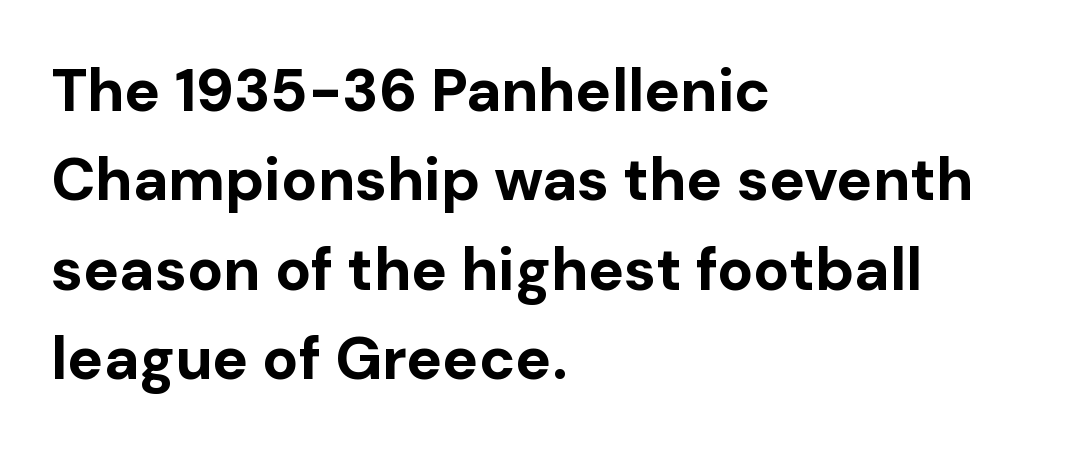
The image shows 60 px bold sans-serif type, upright; set left-aligned, normal line spacing (1.49x), normal letter spacing, not underlined; low stroke contrast and a medium x-height.
